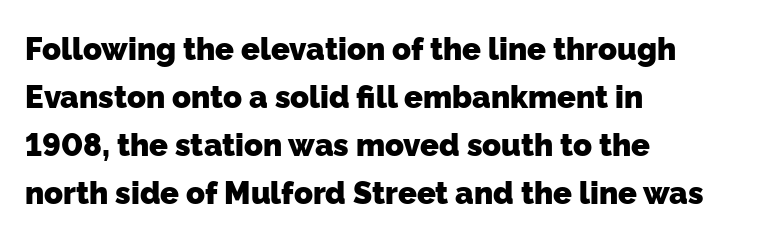
This sample has the flowing, uneven cadence of proportional lettering. Font category for this specimen: sans-serif. What stands out about the letter spacing? Nothing — it is the standard amount. The line-height multiplier appears to be the usual default. Casual observation: everything's shoved over to the left.
